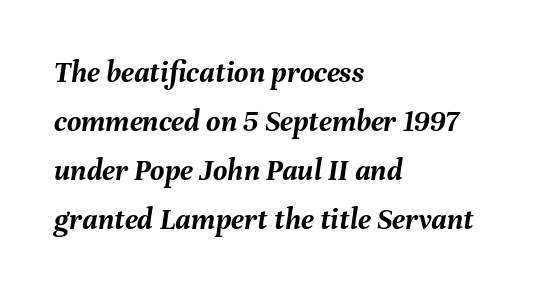
{"italic": "yes", "lean": "right", "slant_degrees": 8, "bold": "yes", "weight": "semibold", "width": "normal", "stroke_contrast": "medium", "x_height": "medium", "monospaced": "no", "underline": "no", "align": "left", "line_spacing": "normal", "line_spacing_ratio": 1.58, "letter_spacing": "normal", "letter_spacing_em": 0.0, "glyph_px": 31}
